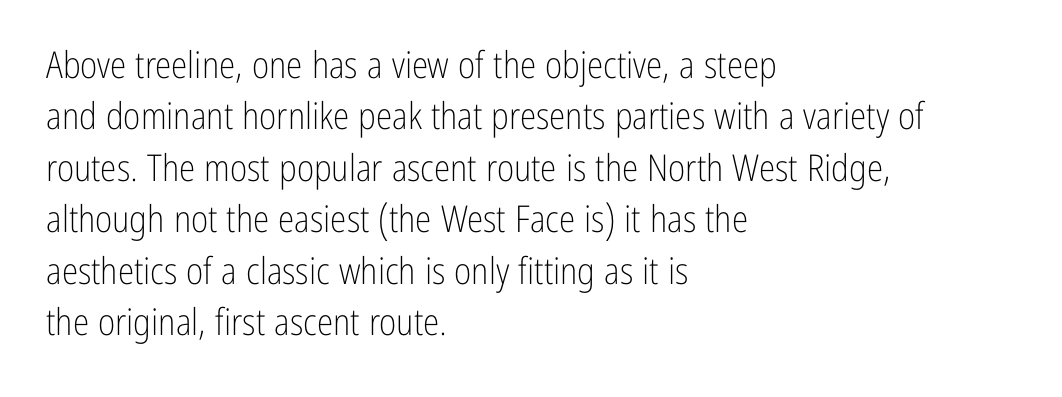
{"serif": "no", "italic": "no", "bold": "no", "weight": "light", "width": "condensed", "stroke_contrast": "low", "x_height": "medium", "monospaced": "no", "underline": "no", "align": "left", "line_spacing": "normal", "line_spacing_ratio": 1.39, "letter_spacing": "normal", "letter_spacing_em": 0.0, "glyph_px": 37}
